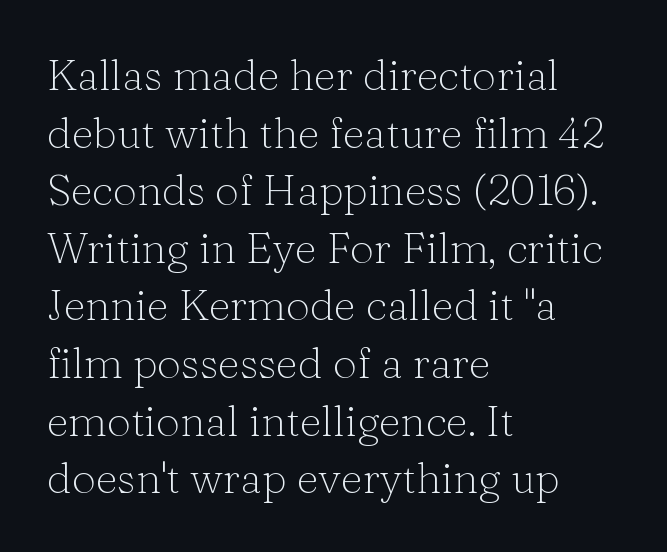
{"serif": "yes", "italic": "no", "bold": "no", "weight": "light", "width": "normal", "stroke_contrast": "low", "x_height": "medium", "monospaced": "no", "underline": "no", "align": "left", "line_spacing": "normal", "line_spacing_ratio": 1.34, "letter_spacing": "normal", "letter_spacing_em": 0.0, "glyph_px": 43}
